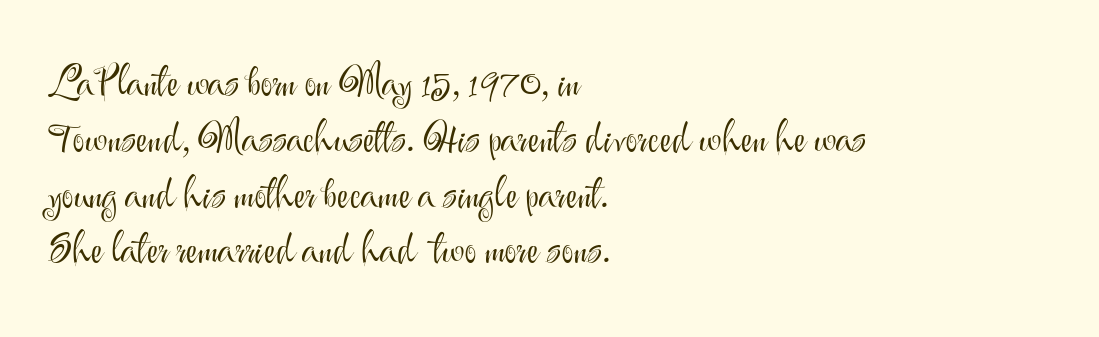
{"serif": "no", "bold": "no", "weight": "light", "width": "normal", "stroke_contrast": "medium", "x_height": "small", "monospaced": "no", "underline": "no", "align": "left", "line_spacing": "normal", "line_spacing_ratio": 1.36, "letter_spacing": "normal", "letter_spacing_em": 0.0, "glyph_px": 41}
